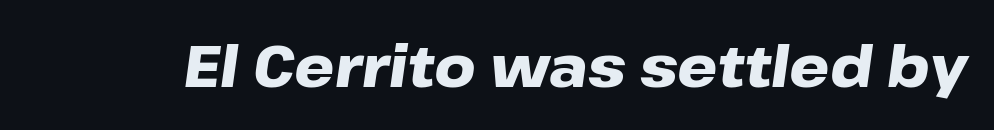
This rendering features lettering with no underline. The face used here is proportionally spaced, like ordinary book or web type. You could call the tracking neutral — neither tight nor loose. These lines were composed using italics. This is heavy type, rendered in bold.
